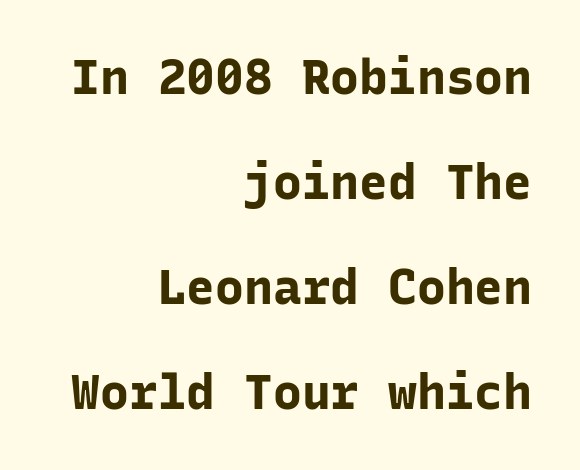
Horizontally, the lines are justified to the trailing edge only. The rendering uses typewriter-style spacing with identical character cells. These lines keep a tight, regular rhythm from letter to letter. Strong, thick strokes mark this as bold type. The typeface chosen for these lines omits serifs. Baseline-to-baseline distance is far greater than the letter height.
